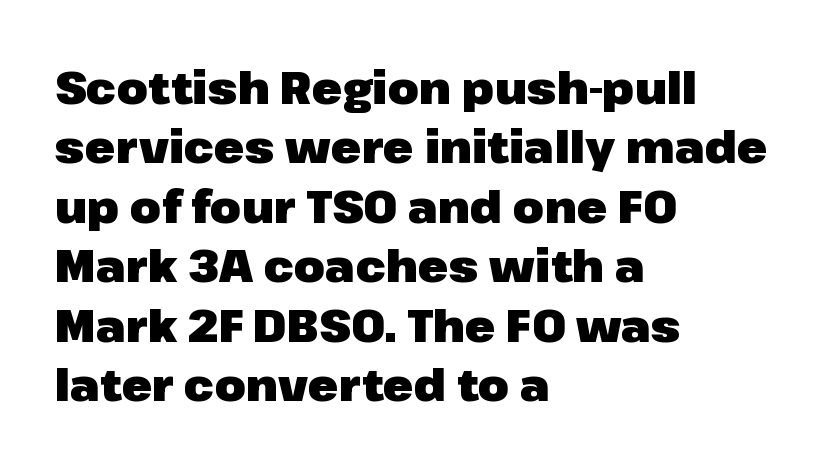
{"serif": "no", "italic": "no", "bold": "yes", "weight": "heavy", "width": "normal", "stroke_contrast": "low", "x_height": "medium", "monospaced": "no", "underline": "no", "align": "left", "line_spacing": "normal", "line_spacing_ratio": 1.32, "letter_spacing": "normal", "letter_spacing_em": 0.0, "glyph_px": 45}
